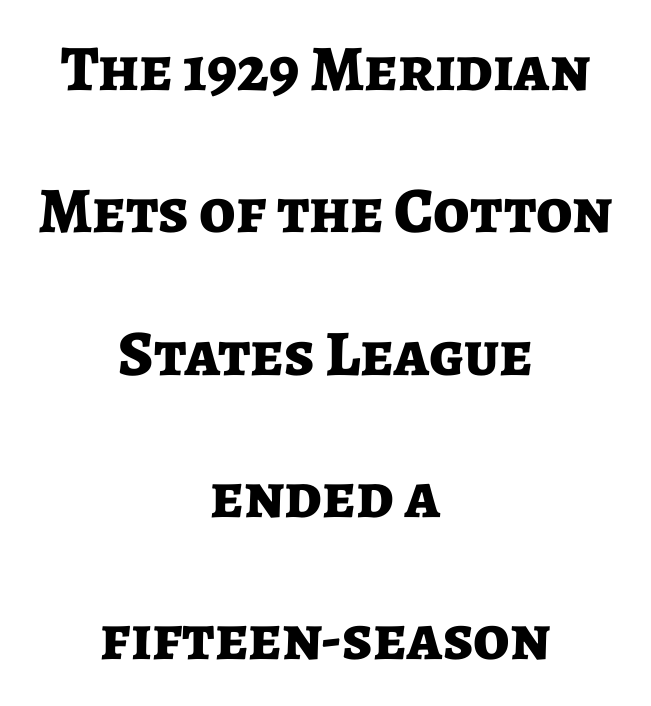
The image shows 65 px bold sans-serif type, upright; set centered, loose line spacing (2.19x), normal letter spacing, not underlined; low stroke contrast and a medium x-height.
